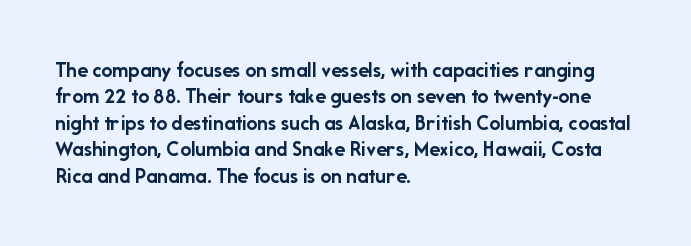
The image shows 22 px bold type, upright; set left-aligned, line spacing 1.2x, normal letter spacing, not underlined.
